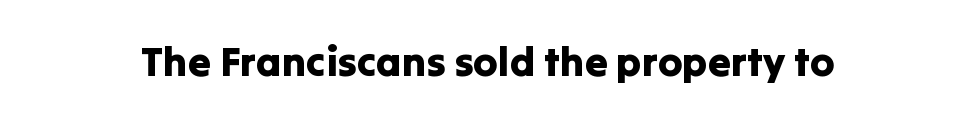
Students, note that the glyphs here touch the page at normal intervals. The gap between lines stays unmarked. The characters display no serif detailing; their extremities are plain. You could not count columns in this text — the font is proportionally spaced. Posture: straight, roman, zero tilt.
